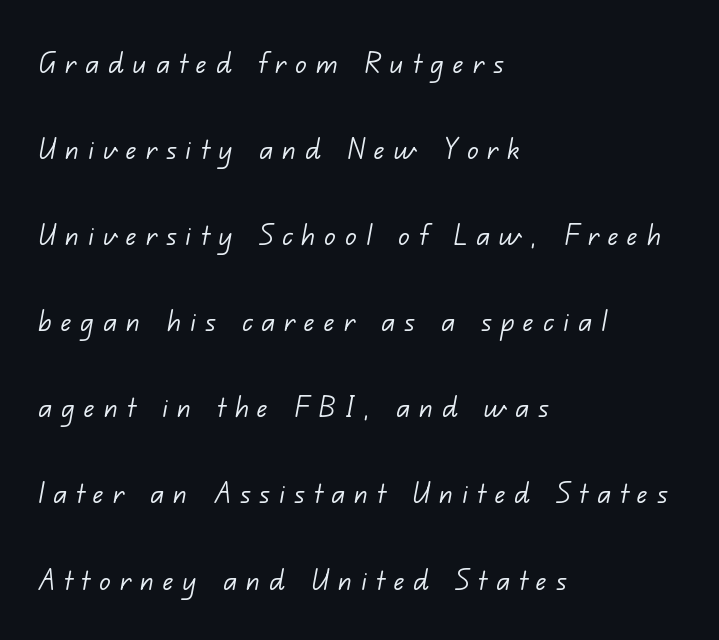
{"serif": "no", "bold": "no", "weight": "light", "width": "normal", "stroke_contrast": "low", "x_height": "small", "monospaced": "no", "underline": "no", "align": "left", "line_spacing": "loose", "line_spacing_ratio": 2.46, "letter_spacing": "wide", "letter_spacing_em": 0.26, "glyph_px": 35}
